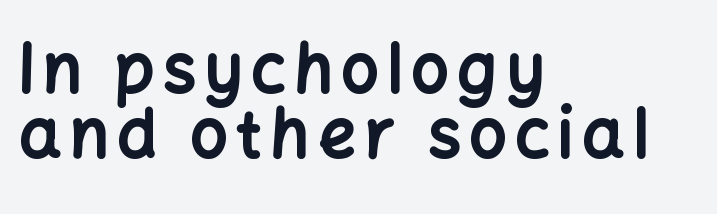
The image shows 66 px bold sans-serif type, upright; set left-aligned, tight line spacing (0.99x), not underlined; low stroke contrast and a medium x-height.
